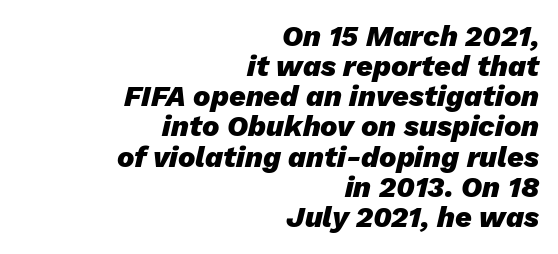
{"italic": "yes", "lean": "right", "slant_degrees": 13, "bold": "yes", "weight": "heavy", "width": "normal", "stroke_contrast": "low", "x_height": "medium", "monospaced": "no", "underline": "no", "align": "right", "line_spacing": "tight", "line_spacing_ratio": 1.04, "letter_spacing": "normal", "letter_spacing_em": 0.0, "glyph_px": 29}
